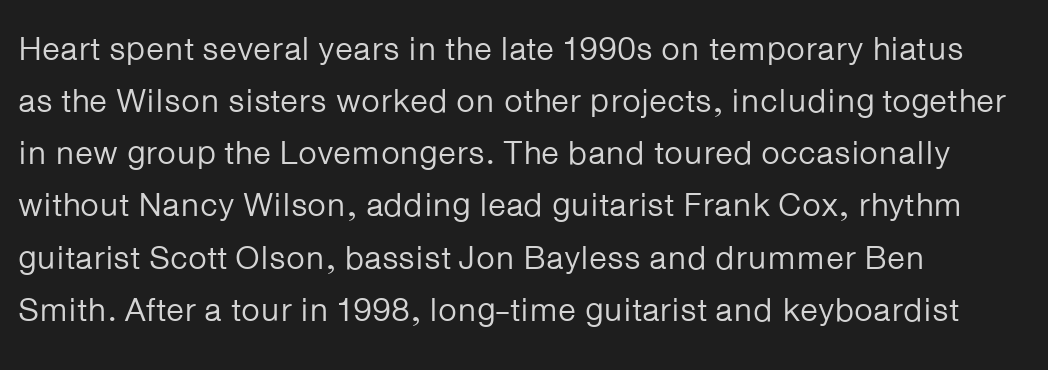
{"serif": "no", "italic": "no", "bold": "no", "weight": "regular", "width": "normal", "stroke_contrast": "low", "x_height": "medium", "monospaced": "no", "underline": "no", "align": "left", "line_spacing": "normal", "line_spacing_ratio": 1.58, "letter_spacing": "normal", "letter_spacing_em": 0.0, "glyph_px": 33}
